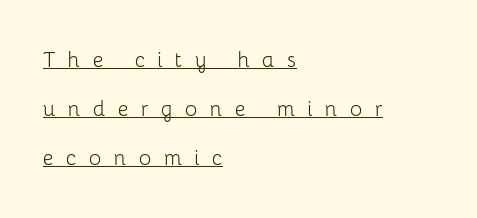
Look at the tracking — it's clearly loosened, letters drifting apart. All the whitespace from short lines collects on the right. Heaviness? Minimal to ordinary, like unemphasized prose. This is underlined copy, the kind a proofreader might mark for attention.
